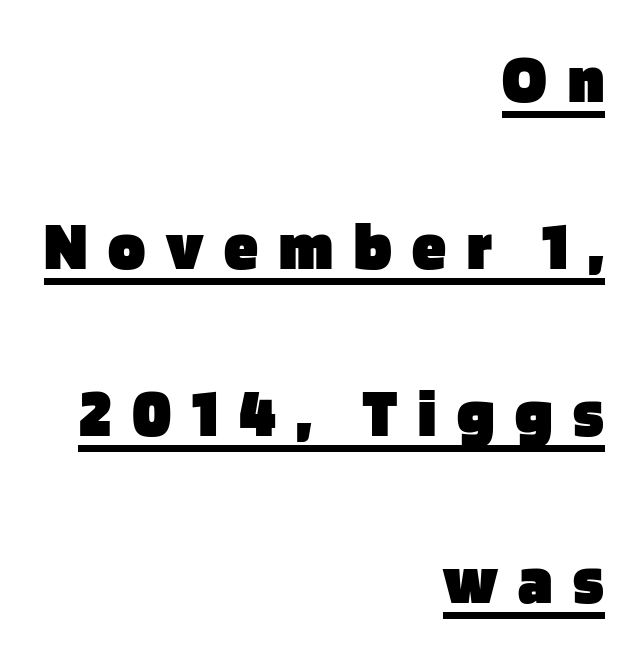
{"serif": "no", "italic": "no", "bold": "yes", "weight": "heavy", "width": "normal", "stroke_contrast": "low", "x_height": "large", "monospaced": "no", "underline": "yes", "align": "right", "line_spacing": "loose", "line_spacing_ratio": 2.42, "letter_spacing": "wide", "letter_spacing_em": 0.3, "glyph_px": 69}
